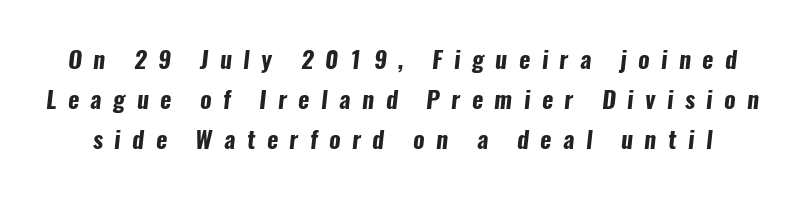
Q: Is the text bold? A: Yes.
Q: Is the text underlined? A: No.
Q: Is the spacing between letters normal or unusually wide? A: Unusually wide.
Q: Is the spacing between lines tight, normal or loose? A: Normal.
